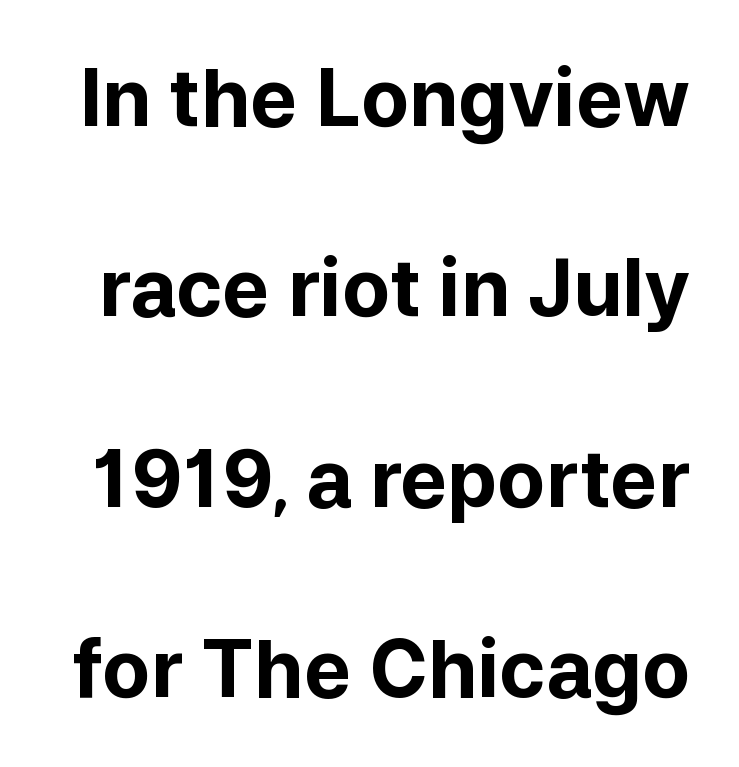
Q: Is the text bold? A: Yes.
Q: Is the text italic (slanted)? A: No, it is upright.
Q: Is the typeface a serif or a sans-serif typeface? A: Sans-serif.
Q: Is the text underlined? A: No.
Q: Is the spacing between letters normal or unusually wide? A: Normal.
Q: Is the spacing between lines tight, normal or loose? A: Loose.
Q: Width (condensed, normal, or wide)? A: Normal.
Q: Stroke contrast? A: Low.
Q: x-height? A: Medium.
Q: Monospaced? A: No.
